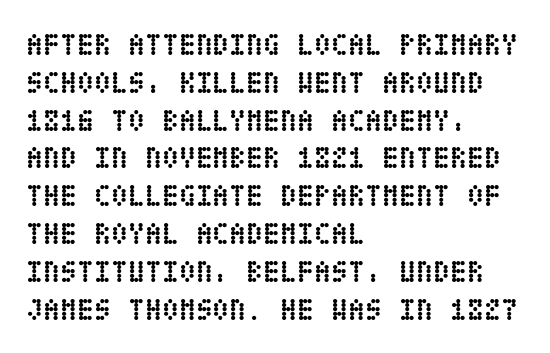
{"italic": "no", "bold": "yes", "weight": "semibold", "width": "condensed", "stroke_contrast": "low", "x_height": "large", "underline": "no", "align": "left", "line_spacing_ratio": 1.22, "letter_spacing": "normal", "letter_spacing_em": 0.0, "glyph_px": 31}
